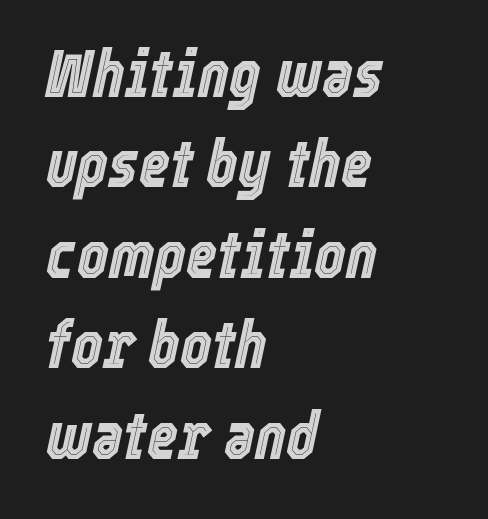
These lines are set flush left with a ragged right edge. Each letter keeps its own natural width here, so spacing adapts to shape. Glance below the letters and you will spot only blank space. When letters slant like this, we call the style italic. Compared with typical paragraphs, the rows here are spaced about the same.
